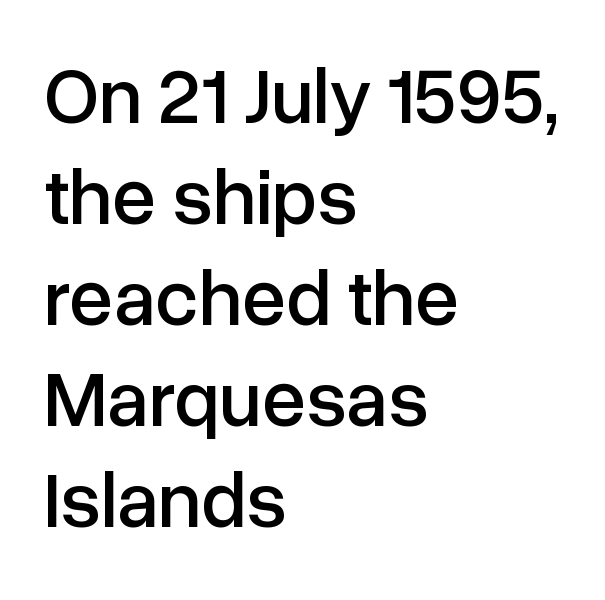
Q: Is the text italic (slanted)? A: No, it is upright.
Q: Is the typeface a serif or a sans-serif typeface? A: Sans-serif.
Q: Is the text underlined? A: No.
Q: How is the paragraph aligned? A: Left-aligned.
Q: Is the spacing between letters normal or unusually wide? A: Normal.
Q: Is the spacing between lines tight, normal or loose? A: Normal.
Q: Width (condensed, normal, or wide)? A: Normal.
Q: Stroke contrast? A: Low.
Q: x-height? A: Medium.
Q: Monospaced? A: No.
